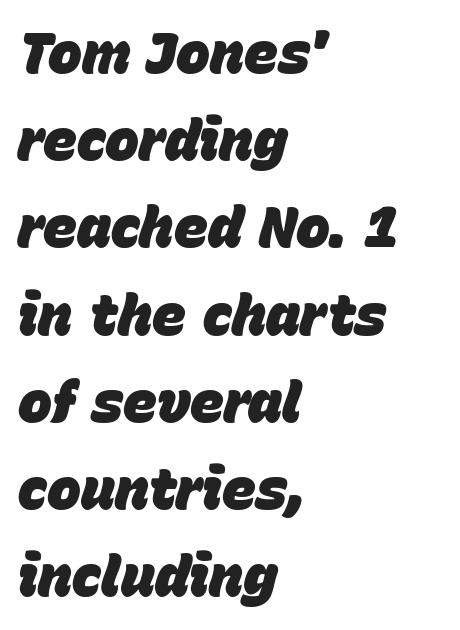
Q: Is the text bold? A: Yes.
Q: Is the text italic (slanted)? A: Yes, it leans right by about 15 degrees.
Q: Is the text underlined? A: No.
Q: How is the paragraph aligned? A: Left-aligned.
Q: Is the spacing between letters normal or unusually wide? A: Normal.
Q: Is the spacing between lines tight, normal or loose? A: Normal.
Q: Width (condensed, normal, or wide)? A: Normal.
Q: Stroke contrast? A: Low.
Q: x-height? A: Large.
Q: Monospaced? A: No.
